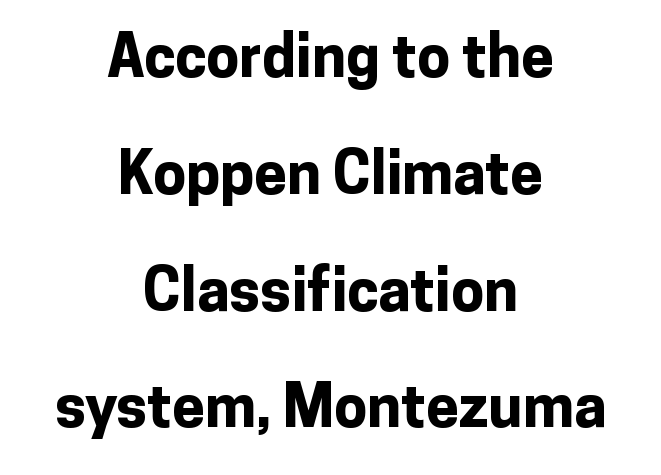
Q: Is the text bold? A: Yes.
Q: Is the text italic (slanted)? A: No, it is upright.
Q: Is the typeface a serif or a sans-serif typeface? A: Sans-serif.
Q: Is the text underlined? A: No.
Q: How is the paragraph aligned? A: Centered.
Q: Is the spacing between letters normal or unusually wide? A: Normal.
Q: Is the spacing between lines tight, normal or loose? A: Loose.
Q: Width (condensed, normal, or wide)? A: Normal.
Q: Stroke contrast? A: Low.
Q: x-height? A: Medium.
Q: Monospaced? A: No.
